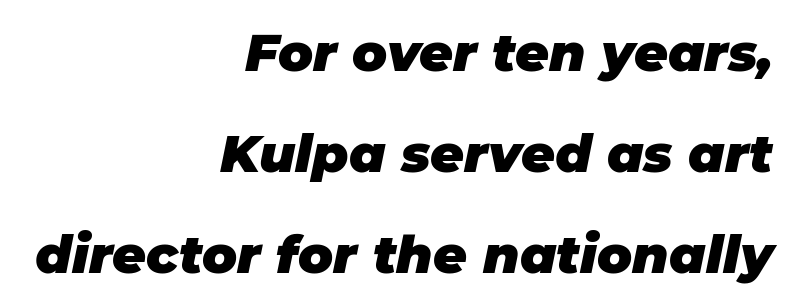
The image shows 52 px heavy type, italic (leaning right); set right-aligned, loose line spacing (1.94x), normal letter spacing, not underlined; low stroke contrast and a large x-height.
